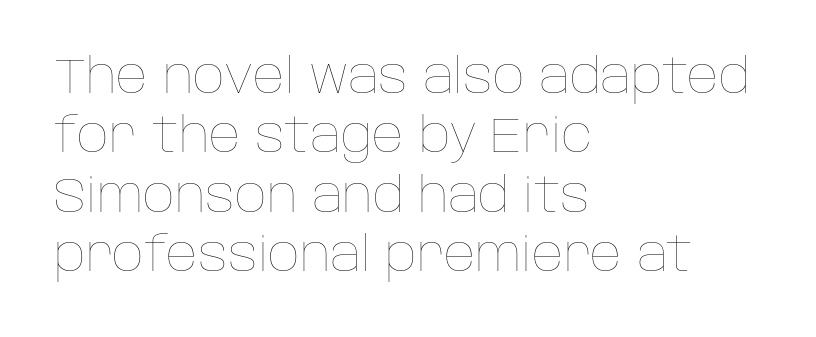
Q: Is the text bold? A: No.
Q: Is the text italic (slanted)? A: No, it is upright.
Q: Is the text underlined? A: No.
Q: How is the paragraph aligned? A: Left-aligned.
Q: Is the spacing between letters normal or unusually wide? A: Normal.
Q: Width (condensed, normal, or wide)? A: Normal.
Q: Stroke contrast? A: Low.
Q: x-height? A: Large.
Q: Monospaced? A: No.
